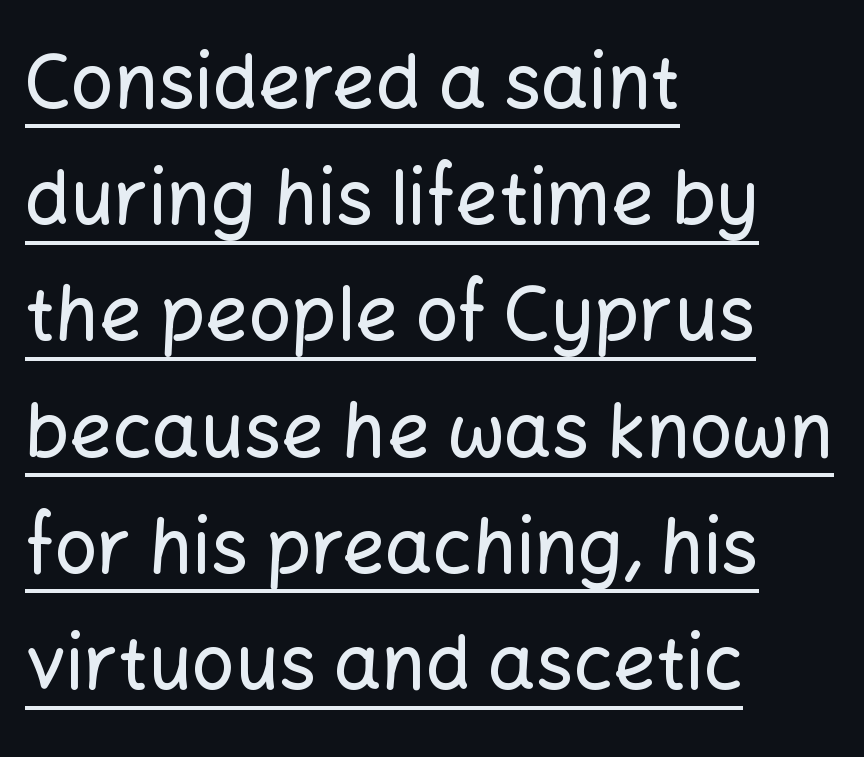
Q: Is the text italic (slanted)? A: No, it is upright.
Q: Is the typeface a serif or a sans-serif typeface? A: Sans-serif.
Q: Is the text underlined? A: Yes.
Q: How is the paragraph aligned? A: Left-aligned.
Q: Is the spacing between letters normal or unusually wide? A: Normal.
Q: Is the spacing between lines tight, normal or loose? A: Normal.
Q: Width (condensed, normal, or wide)? A: Normal.
Q: Stroke contrast? A: Low.
Q: x-height? A: Medium.
Q: Monospaced? A: No.
